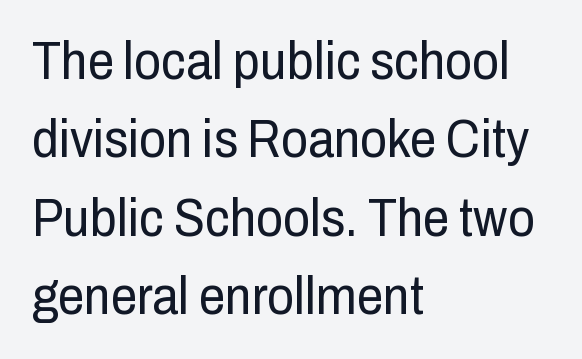
Q: Is the text bold? A: No.
Q: Is the text italic (slanted)? A: No, it is upright.
Q: Is the typeface a serif or a sans-serif typeface? A: Sans-serif.
Q: Is the text underlined? A: No.
Q: How is the paragraph aligned? A: Left-aligned.
Q: Is the spacing between letters normal or unusually wide? A: Normal.
Q: Is the spacing between lines tight, normal or loose? A: Normal.
Q: Width (condensed, normal, or wide)? A: Condensed.
Q: Stroke contrast? A: Low.
Q: x-height? A: Medium.
Q: Monospaced? A: No.
